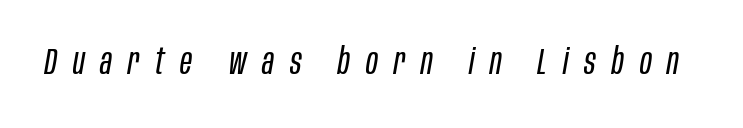
{"italic": "yes", "lean": "right", "slant_degrees": 10, "bold": "no", "weight": "regular", "width": "condensed", "stroke_contrast": "low", "x_height": "large", "monospaced": "no", "underline": "no", "letter_spacing": "wide", "letter_spacing_em": 0.44, "glyph_px": 36}
